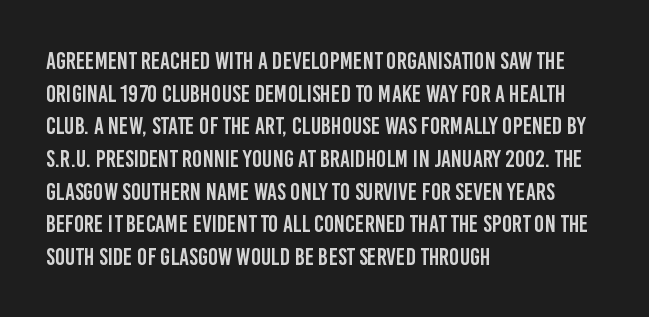
The image shows 24 px text type, upright; set left-aligned, normal line spacing (1.36x), normal letter spacing, not underlined.
